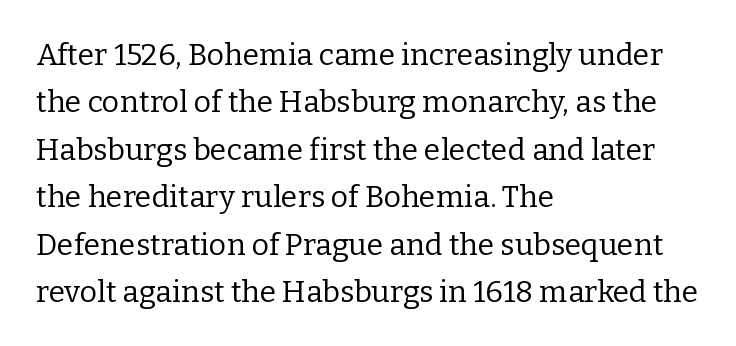
The image shows 30 px regular-weight serif type, upright; set left-aligned, normal line spacing (1.58x), normal letter spacing, not underlined; low stroke contrast and a medium x-height.
